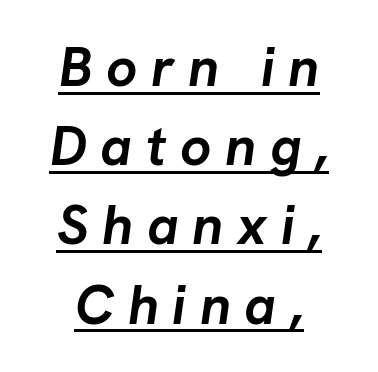
This rendering uses center alignment, leaving both contours irregular but symmetric. The sample's only ornament is a line tracing under the words. Evenly set lines give the paragraph a standard silhouette. Tall strokes in this sample are angled rather than plumb. Thick stems and heavy bowls — unmistakably bold. Short note: letters widely spaced.
